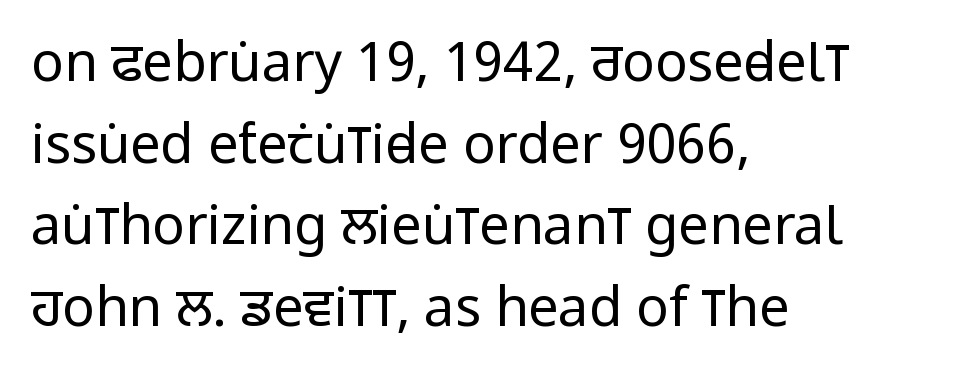
The image shows 54 px regular-weight, condensed sans-serif type, upright; set left-aligned, normal line spacing (1.51x), normal letter spacing, not underlined; low stroke contrast and a large x-height.
